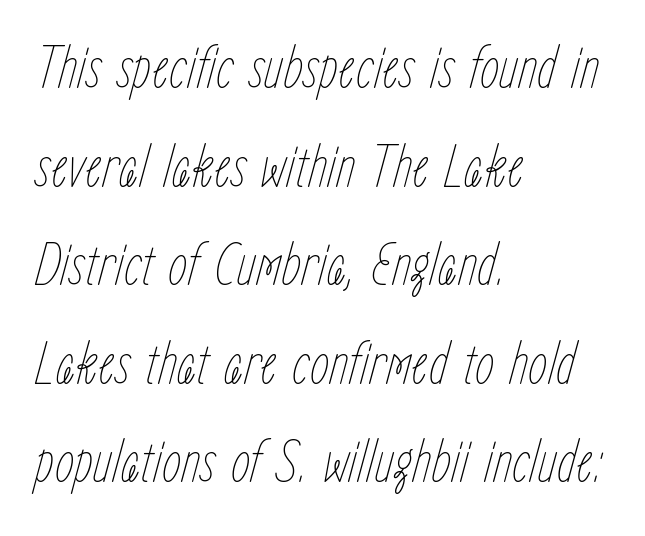
These glyphs show unthickened strokes, regular width or finer. Spacing between characters is what you'd get straight out of the box. The ragged edge is on the right, which tells us the setting is flush left. You could not count columns in this text — the font is proportionally spaced. Emphasis-style slanted type is in use. The space between consecutive lines is moderate.
